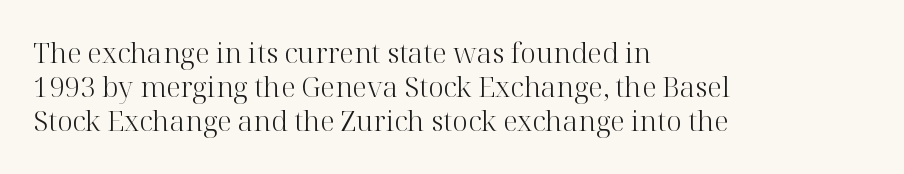
Here the designer chose a conventional face with non-uniform glyph widths. The paragraph has a hard left edge and a soft right edge. The letters stand straight up with perfectly vertical stems. The zone under the glyphs is completely vacant.
